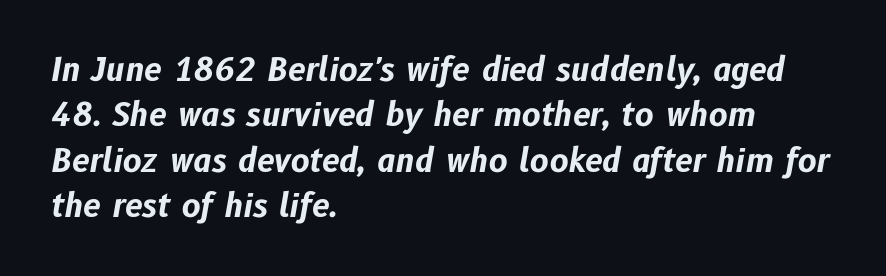
Q: Is the text bold? A: Yes.
Q: Is the text italic (slanted)? A: Yes, it leans right by about 10 degrees.
Q: Is the text underlined? A: No.
Q: How is the paragraph aligned? A: Left-aligned.
Q: Is the spacing between letters normal or unusually wide? A: Normal.
Q: Is the spacing between lines tight, normal or loose? A: Normal.
Q: Width (condensed, normal, or wide)? A: Normal.
Q: Stroke contrast? A: Low.
Q: x-height? A: Medium.
Q: Monospaced? A: No.
